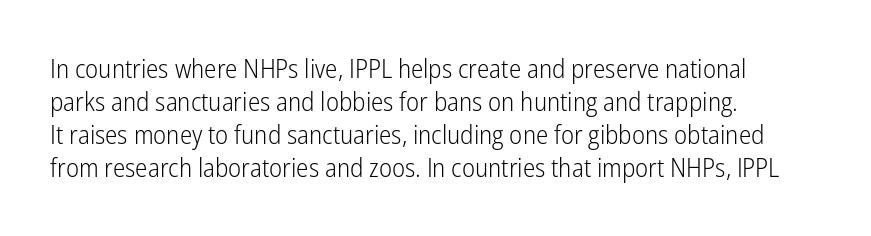
The image shows 26 px text type, upright; set left-aligned, normal line spacing (1.27x), normal letter spacing, not underlined.
